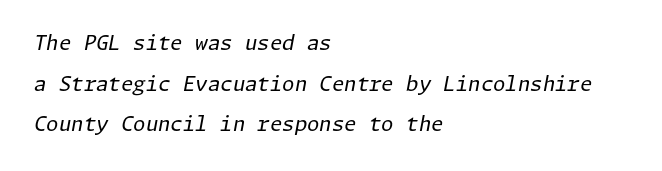
Clear beneath every line of the passage. One-word summary of the alignment: left. What's the leading like? Stretched, with rows far apart. The rendering keeps characters at their native spacing. Designer's note — italics engaged.
